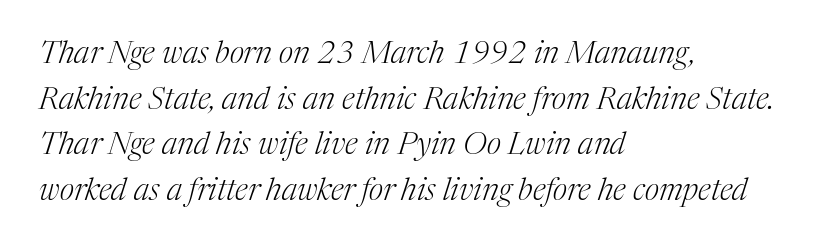
The image shows 31 px light serif type, italic (leaning right); set left-aligned, normal line spacing (1.47x), normal letter spacing, not underlined; medium stroke contrast and a medium x-height.
